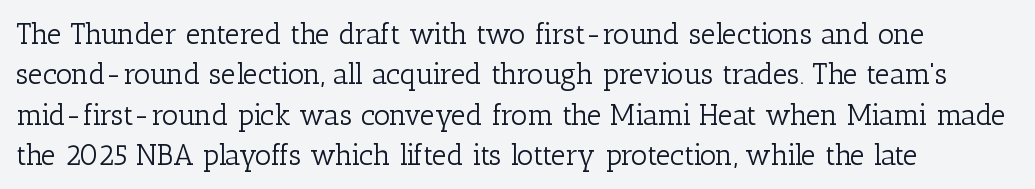
Q: Is the text bold? A: No.
Q: Is the text italic (slanted)? A: No, it is upright.
Q: Is the typeface a serif or a sans-serif typeface? A: Serif.
Q: Is the text underlined? A: No.
Q: How is the paragraph aligned? A: Left-aligned.
Q: Is the spacing between letters normal or unusually wide? A: Normal.
Q: Is the spacing between lines tight, normal or loose? A: Normal.
Q: Width (condensed, normal, or wide)? A: Normal.
Q: Stroke contrast? A: Low.
Q: x-height? A: Medium.
Q: Monospaced? A: No.
